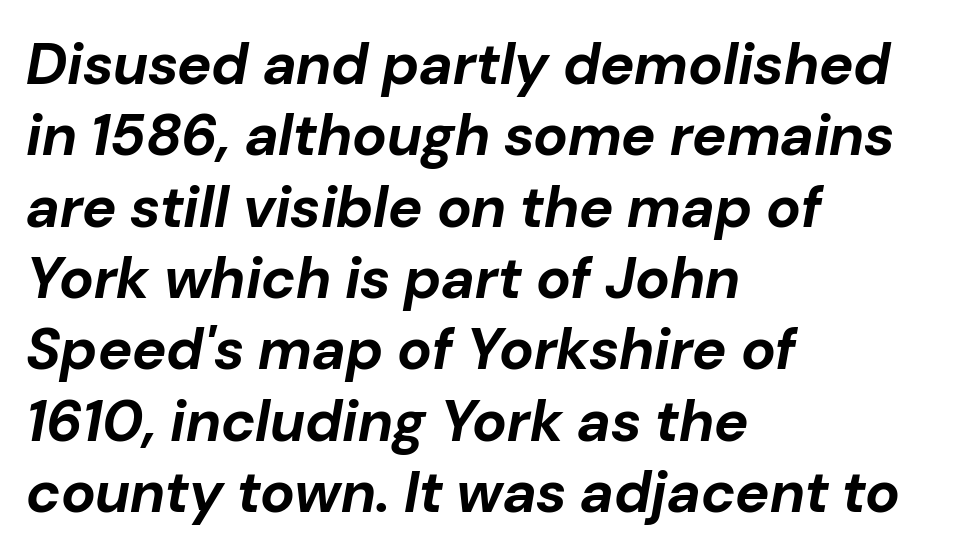
Q: Is the text bold? A: Yes.
Q: Is the text italic (slanted)? A: Yes, it leans right by about 10 degrees.
Q: Is the text underlined? A: No.
Q: How is the paragraph aligned? A: Left-aligned.
Q: Is the spacing between letters normal or unusually wide? A: Normal.
Q: Width (condensed, normal, or wide)? A: Normal.
Q: Stroke contrast? A: Low.
Q: x-height? A: Medium.
Q: Monospaced? A: No.
